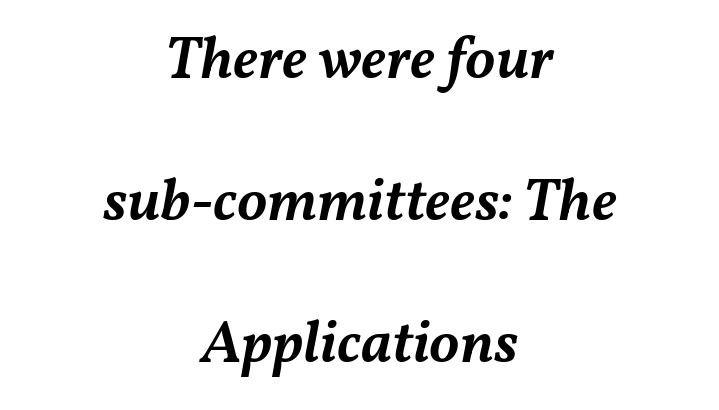
{"italic": "yes", "lean": "right", "slant_degrees": 11, "bold": "semi", "weight": "semibold", "width": "normal", "stroke_contrast": "medium", "x_height": "medium", "monospaced": "no", "underline": "no", "align": "center", "line_spacing": "loose", "line_spacing_ratio": 2.37, "letter_spacing": "normal", "letter_spacing_em": 0.0, "glyph_px": 60}
